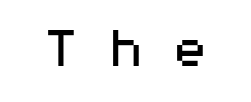
The image shows 59 px regular-weight, wide sans-serif type, upright; set unusually wide letter spacing (+0.49 em), not underlined; medium stroke contrast and a medium x-height.
